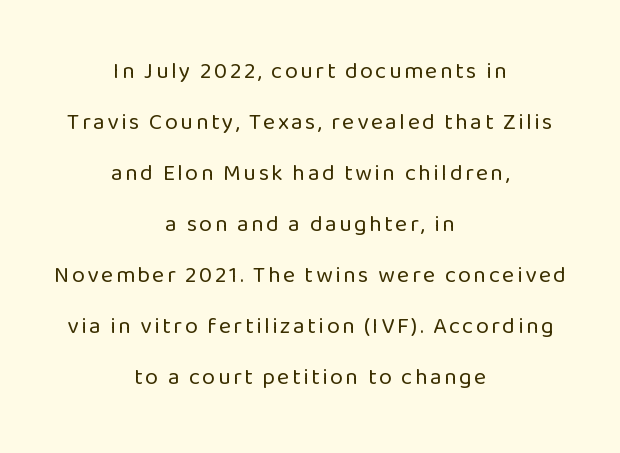
Bold? No — there's no thickening of the strokes. The typography opts for an upright posture over an oblique one. Compared with a flush-left layout, this one balances lines on the center instead. Rows of type keep a wide berth in the vertical direction.
